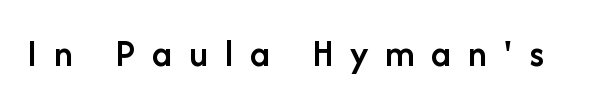
Q: Is the text bold? A: Semi-bold.
Q: Is the text italic (slanted)? A: No, it is upright.
Q: Is the typeface a serif or a sans-serif typeface? A: Sans-serif.
Q: Is the text underlined? A: No.
Q: Is the spacing between letters normal or unusually wide? A: Unusually wide.
Q: Width (condensed, normal, or wide)? A: Normal.
Q: Stroke contrast? A: Low.
Q: x-height? A: Medium.
Q: Monospaced? A: No.
